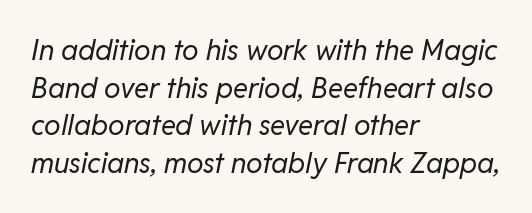
{"italic": "yes", "lean": "right", "slant_degrees": 11, "bold": "no", "weight": "regular", "width": "normal", "stroke_contrast": "low", "x_height": "medium", "monospaced": "no", "underline": "no", "align": "left", "line_spacing": "normal", "line_spacing_ratio": 1.34, "letter_spacing": "normal", "letter_spacing_em": 0.0, "glyph_px": 28}
